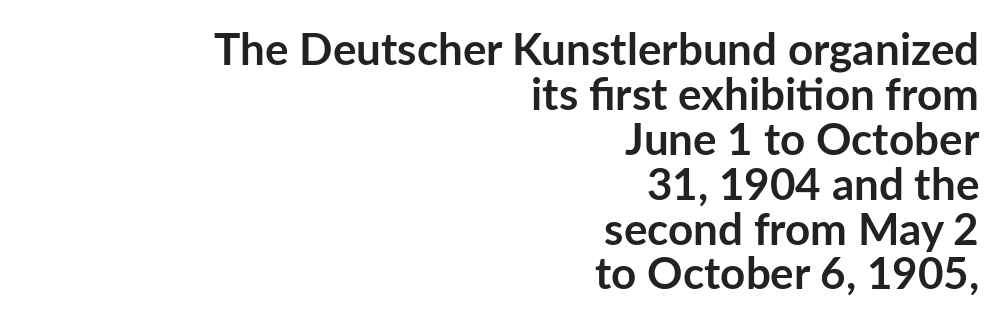
Q: Is the text bold? A: Yes.
Q: Is the text italic (slanted)? A: No, it is upright.
Q: Is the typeface a serif or a sans-serif typeface? A: Sans-serif.
Q: Is the text underlined? A: No.
Q: How is the paragraph aligned? A: Right-aligned.
Q: Is the spacing between letters normal or unusually wide? A: Normal.
Q: Is the spacing between lines tight, normal or loose? A: Tight.
Q: Width (condensed, normal, or wide)? A: Normal.
Q: Stroke contrast? A: Low.
Q: x-height? A: Medium.
Q: Monospaced? A: No.
